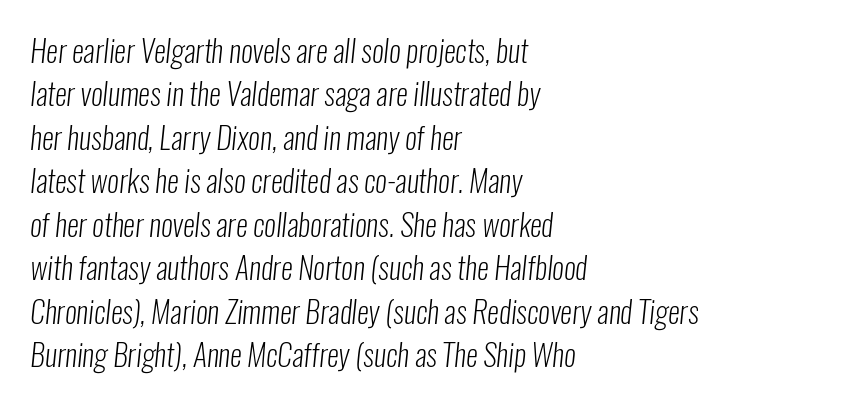
Q: Is the text bold? A: No.
Q: Is the typeface a serif or a sans-serif typeface? A: Sans-serif.
Q: Is the text underlined? A: No.
Q: How is the paragraph aligned? A: Left-aligned.
Q: Is the spacing between letters normal or unusually wide? A: Normal.
Q: Is the spacing between lines tight, normal or loose? A: Normal.
Q: Width (condensed, normal, or wide)? A: Condensed.
Q: Stroke contrast? A: Low.
Q: x-height? A: Medium.
Q: Monospaced? A: No.
